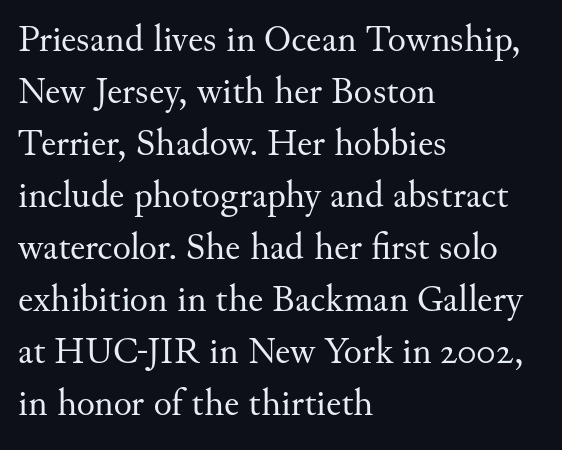
Q: Is the text bold? A: No.
Q: Is the text italic (slanted)? A: No, it is upright.
Q: Is the typeface a serif or a sans-serif typeface? A: Serif.
Q: Is the text underlined? A: No.
Q: How is the paragraph aligned? A: Left-aligned.
Q: Is the spacing between letters normal or unusually wide? A: Normal.
Q: Is the spacing between lines tight, normal or loose? A: Normal.
Q: Width (condensed, normal, or wide)? A: Normal.
Q: Stroke contrast? A: Medium.
Q: x-height? A: Small.
Q: Monospaced? A: No.
